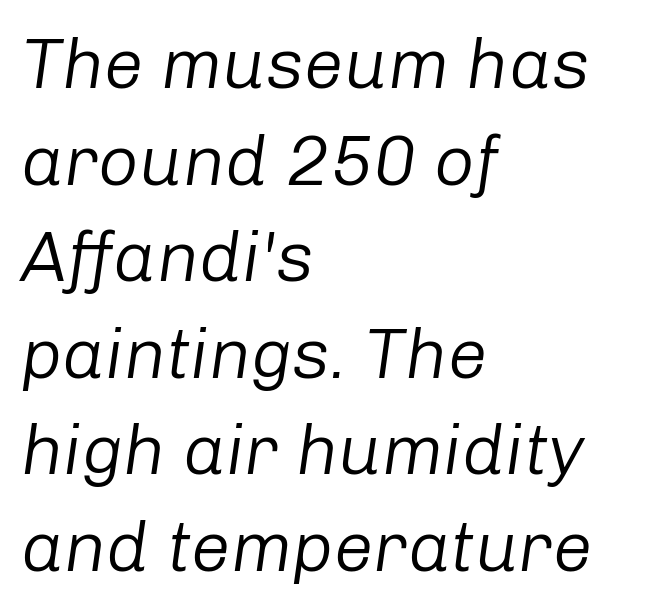
{"italic": "yes", "lean": "right", "slant_degrees": 8, "bold": "no", "weight": "regular", "width": "normal", "stroke_contrast": "low", "x_height": "medium", "monospaced": "no", "underline": "no", "align": "left", "line_spacing": "normal", "line_spacing_ratio": 1.36, "letter_spacing": "normal", "letter_spacing_em": 0.0, "glyph_px": 71}
